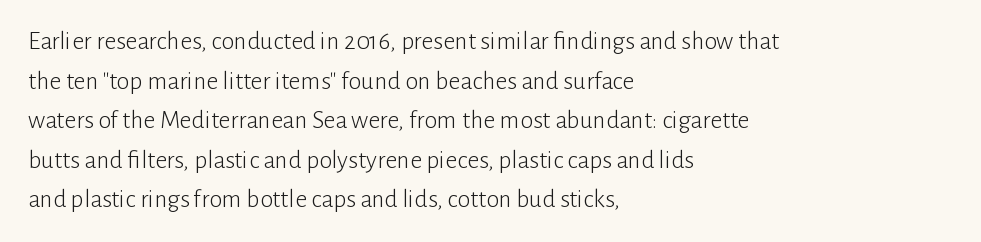
The block of text has a typical density, with ordinary space between rows. The line texture is even and compact thanks to regular tracking. Nothing heavy about these letters — not bold at all. Which margin do the lines hug? The left one — the right edge is uneven.
